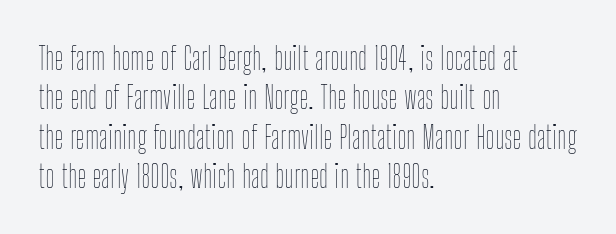
{"italic": "no", "bold": "no", "weight": "thin", "width": "condensed", "stroke_contrast": "low", "x_height": "medium", "monospaced": "no", "underline": "no", "align": "left", "line_spacing_ratio": 1.23, "letter_spacing": "normal", "letter_spacing_em": 0.0, "glyph_px": 32}
